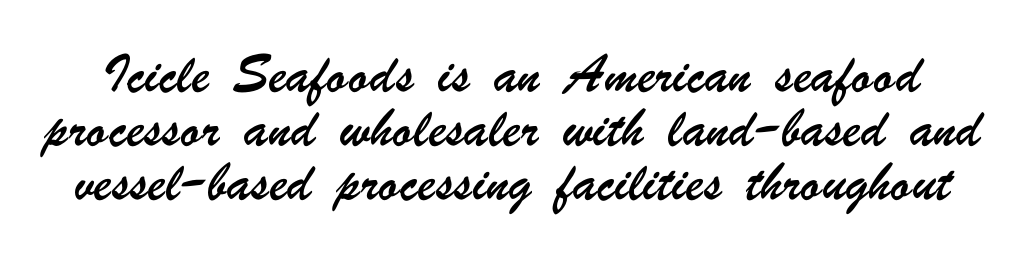
Default kerning and tracking; the words read as compact shapes. Each new line begins a long way beneath the previous one. Beneath every word, the page is bare.
